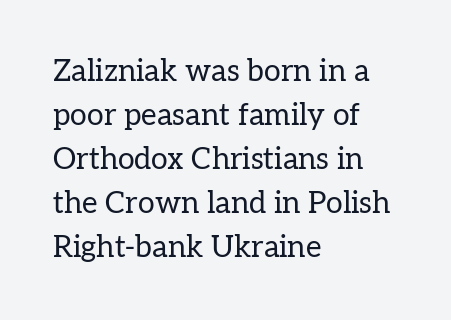
{"serif": "yes", "italic": "no", "bold": "no", "weight": "regular", "width": "normal", "stroke_contrast": "low", "x_height": "medium", "monospaced": "no", "underline": "no", "align": "left", "line_spacing": "normal", "line_spacing_ratio": 1.47, "letter_spacing": "normal", "letter_spacing_em": 0.0, "glyph_px": 30}
